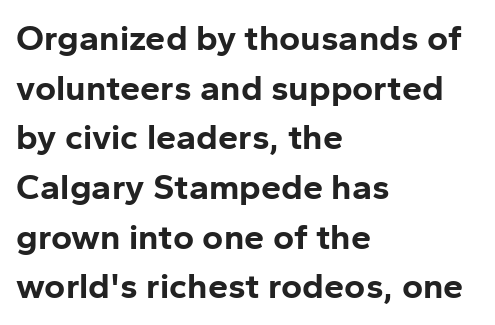
The image shows 36 px bold sans-serif type, upright; set left-aligned, normal line spacing (1.38x), normal letter spacing, not underlined; low stroke contrast and a medium x-height.
